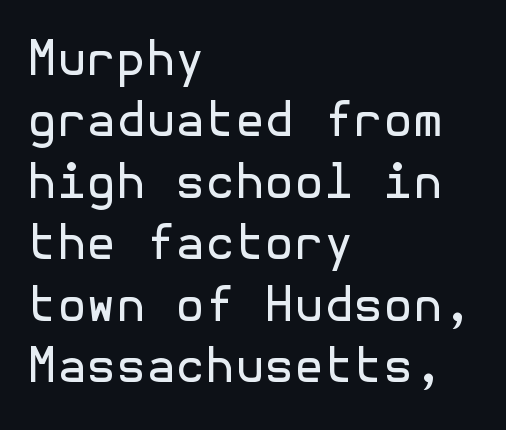
The image shows 48 px regular-weight sans-serif type, upright; set left-aligned, normal line spacing (1.28x), normal letter spacing, not underlined; a medium x-height.
